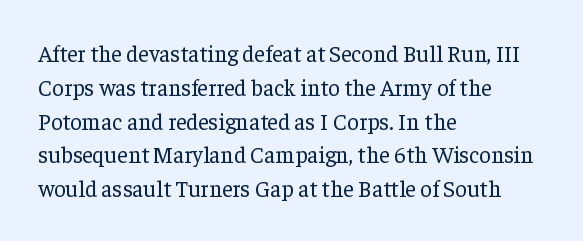
The image shows 23 px text type, upright; set left-aligned, normal line spacing (1.47x), normal letter spacing, not underlined.
